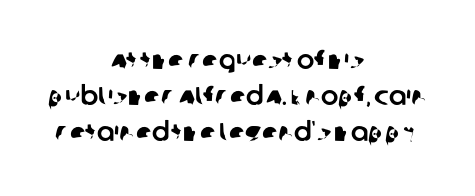
Q: Is the text underlined? A: No.
Q: How is the paragraph aligned? A: Centered.
Q: Is the spacing between letters normal or unusually wide? A: Normal.
Q: Is the spacing between lines tight, normal or loose? A: Normal.
